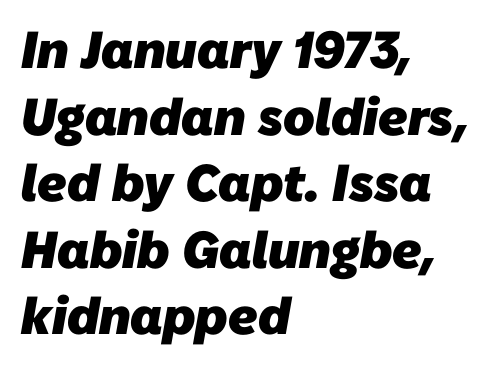
{"serif": "no", "bold": "yes", "weight": "heavy", "width": "normal", "stroke_contrast": "low", "x_height": "medium", "monospaced": "no", "underline": "no", "align": "left", "line_spacing": "normal", "line_spacing_ratio": 1.28, "letter_spacing": "normal", "letter_spacing_em": 0.0, "glyph_px": 52}
